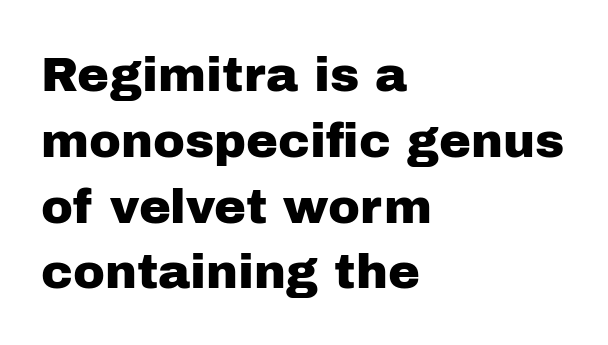
A clean baseline with only descenders dipping below it. Is the letter spacing exaggerated? No — it looks like the ordinary default. Interline gaps are of average width in this sample. Casual observation: everything's shoved over to the left. Note the varied advance widths — an 'i' is clearly narrower than an 'm'. The specimen reads as upright at a glance.
